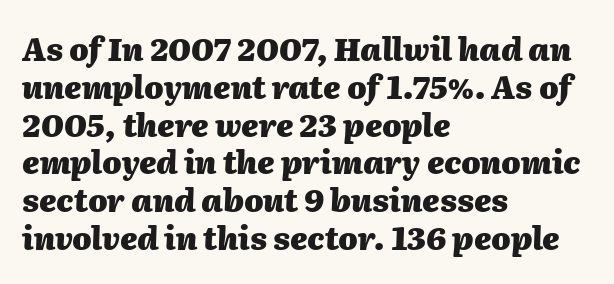
{"italic": "yes", "lean": "right", "slant_degrees": 2, "bold": "yes", "weight": "heavy", "width": "normal", "stroke_contrast": "medium", "x_height": "medium", "monospaced": "no", "underline": "no", "align": "left", "line_spacing_ratio": 1.22, "letter_spacing": "normal", "letter_spacing_em": 0.0, "glyph_px": 31}
